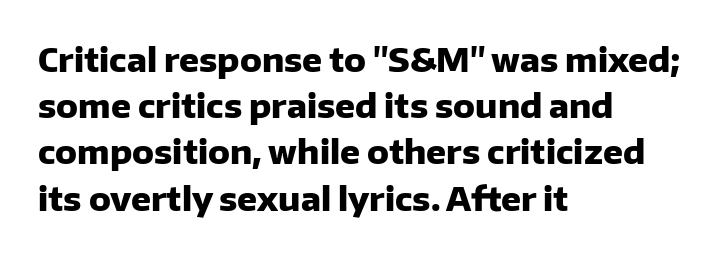
Q: Is the text bold? A: Yes.
Q: Is the text italic (slanted)? A: No, it is upright.
Q: Is the typeface a serif or a sans-serif typeface? A: Sans-serif.
Q: Is the text underlined? A: No.
Q: How is the paragraph aligned? A: Left-aligned.
Q: Is the spacing between letters normal or unusually wide? A: Normal.
Q: Is the spacing between lines tight, normal or loose? A: Normal.
Q: Width (condensed, normal, or wide)? A: Normal.
Q: Stroke contrast? A: Low.
Q: x-height? A: Medium.
Q: Monospaced? A: No.
